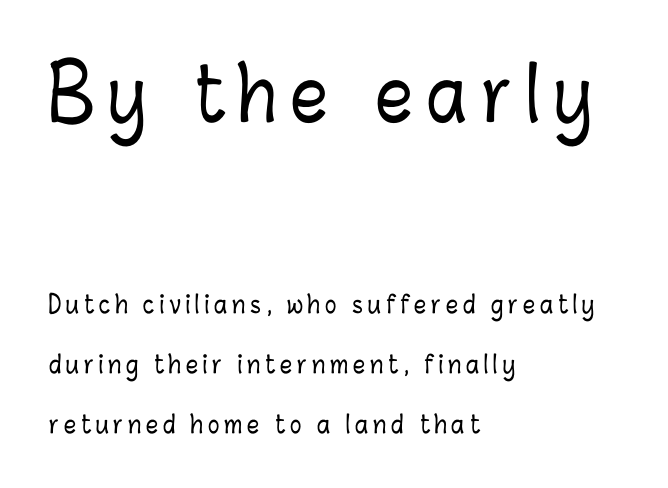
The passage shown is typed in a proportional face where columns would drift. Italic: no, the glyphs are upright roman. The string is rendered with underlining switched off. Where is the straight margin? On the left. The type is letterspaced generously, with wide tracking.
